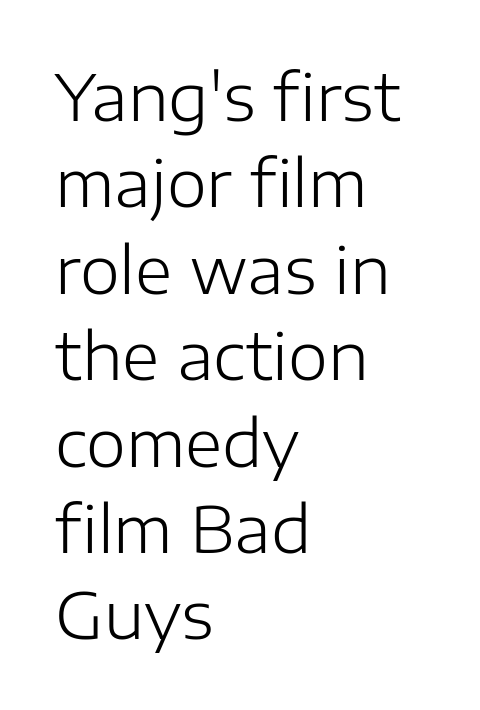
{"serif": "no", "italic": "no", "bold": "no", "weight": "light", "width": "normal", "stroke_contrast": "low", "x_height": "medium", "monospaced": "no", "underline": "no", "align": "left", "line_spacing": "normal", "line_spacing_ratio": 1.35, "letter_spacing": "normal", "letter_spacing_em": 0.0, "glyph_px": 64}
